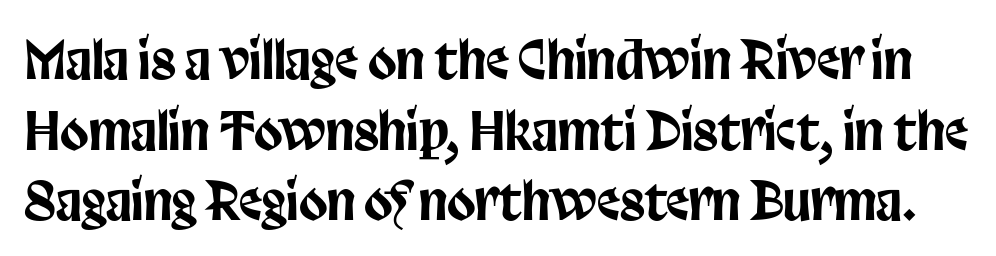
Q: Is the text italic (slanted)? A: No, it is upright.
Q: Is the typeface a serif or a sans-serif typeface? A: Sans-serif.
Q: Is the text underlined? A: No.
Q: Is the spacing between letters normal or unusually wide? A: Normal.
Q: Is the spacing between lines tight, normal or loose? A: Normal.
Q: Width (condensed, normal, or wide)? A: Condensed.
Q: Stroke contrast? A: Low.
Q: x-height? A: Large.
Q: Monospaced? A: No.
